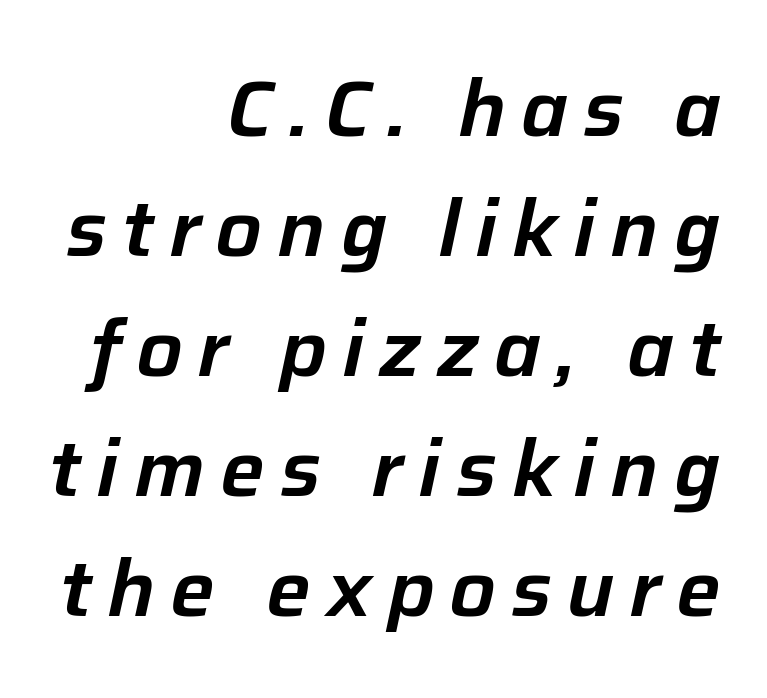
The image shows 79 px text type, italic (leaning right); set right-aligned, normal line spacing (1.52x), not underlined; low stroke contrast and a medium x-height.
